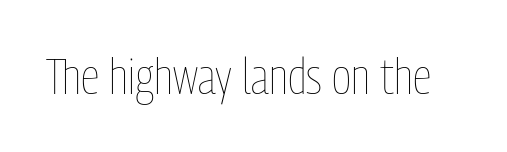
{"italic": "no", "bold": "no", "weight": "thin", "width": "condensed", "stroke_contrast": "low", "x_height": "medium", "monospaced": "no", "underline": "no", "letter_spacing": "normal", "letter_spacing_em": 0.0, "glyph_px": 49}
